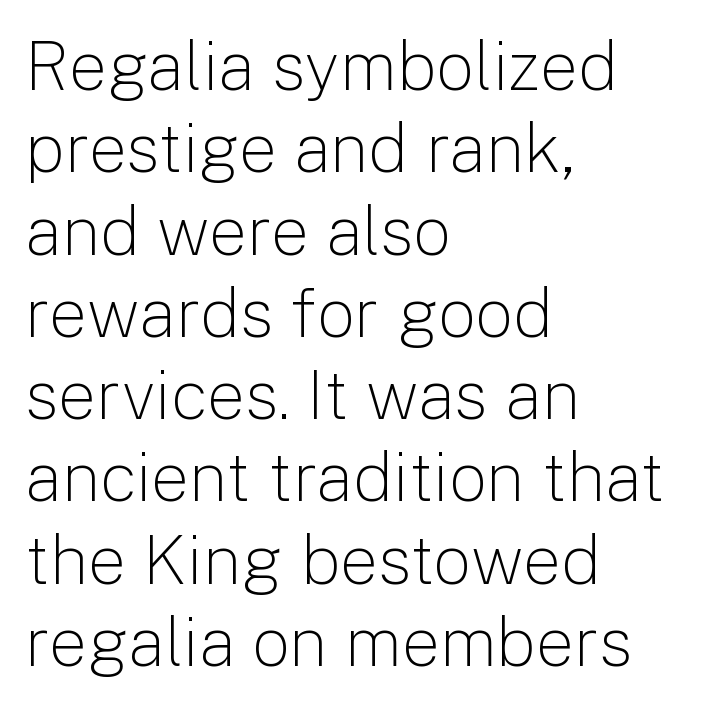
Q: Is the text bold? A: No.
Q: Is the text italic (slanted)? A: No, it is upright.
Q: Is the typeface a serif or a sans-serif typeface? A: Sans-serif.
Q: Is the text underlined? A: No.
Q: How is the paragraph aligned? A: Left-aligned.
Q: Is the spacing between letters normal or unusually wide? A: Normal.
Q: Width (condensed, normal, or wide)? A: Normal.
Q: Stroke contrast? A: Low.
Q: x-height? A: Medium.
Q: Monospaced? A: No.
